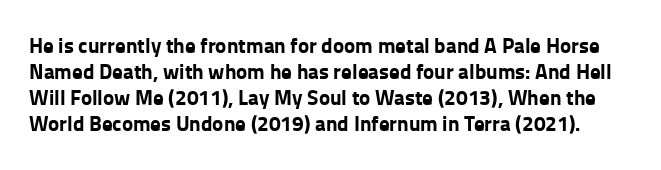
{"italic": "no", "bold": "yes", "underline": "no", "line_spacing_ratio": 1.24, "letter_spacing": "normal", "letter_spacing_em": 0.0, "glyph_px": 21}
